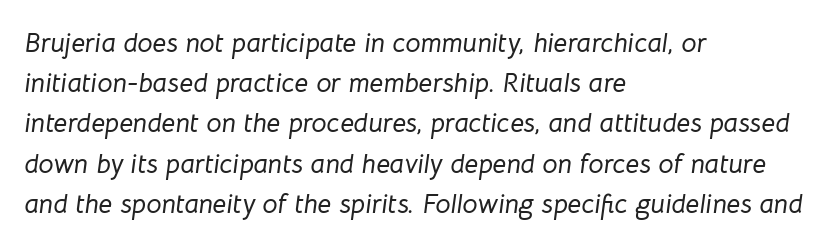
Short and long lines alike share a common starting point at left. Words float on clear page, feet unadorned. One glance says typical: line gaps are just what's usual. Honestly, the letter spacing is just normal — you wouldn't notice it. Would a proofreader flag this as italicized? Yes.
